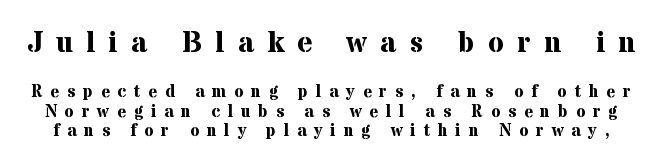
The image shows 29 px bold serif type, upright; set line spacing 1.16x, unusually wide letter spacing (+0.46 em), not underlined; the first (top) block is 1.71x larger; medium stroke contrast and a medium x-height.
